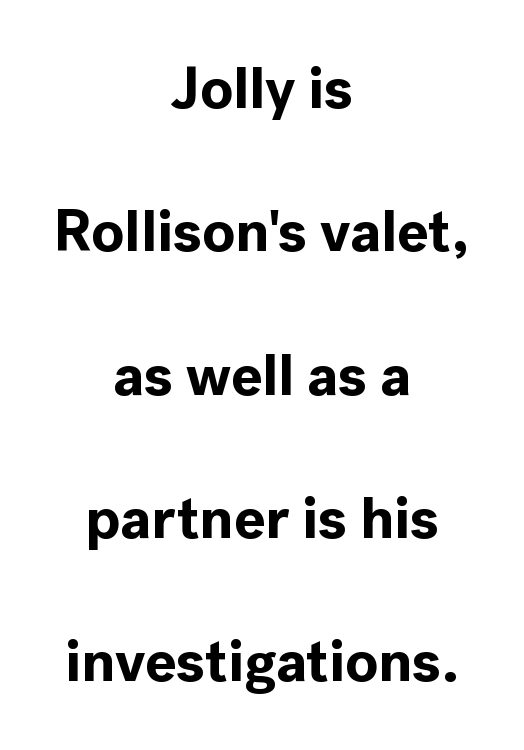
{"serif": "no", "italic": "no", "bold": "yes", "weight": "bold", "width": "normal", "x_height": "medium", "monospaced": "no", "underline": "no", "align": "center", "line_spacing": "loose", "line_spacing_ratio": 2.43, "letter_spacing": "normal", "letter_spacing_em": 0.0, "glyph_px": 59}
